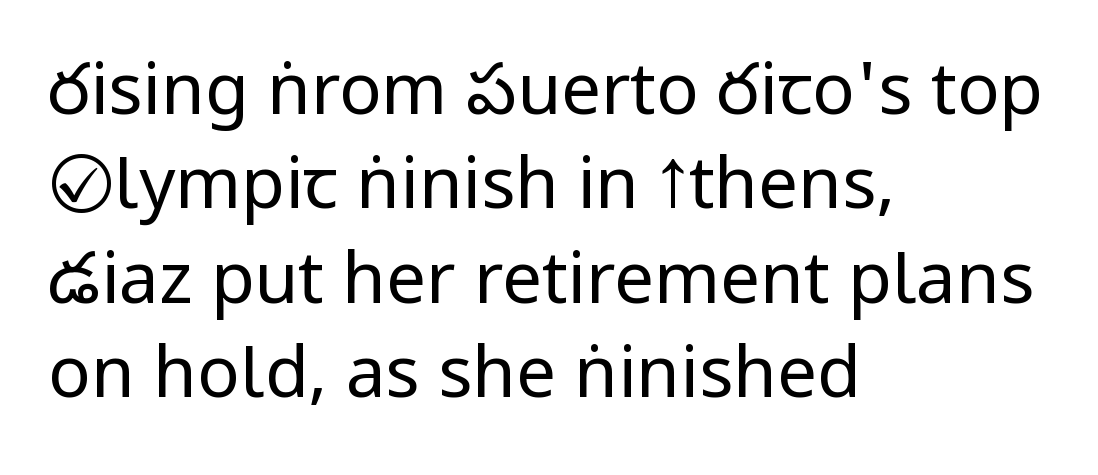
Reading down the column, the eye jumps a familiar distance to each next line. The characters display no serif detailing; their extremities are plain. Think standard paragraph weight, or any step lighter than that. Honestly, there is no underline to notice here at all. Notice how the stems are strictly vertical — no italics here.
